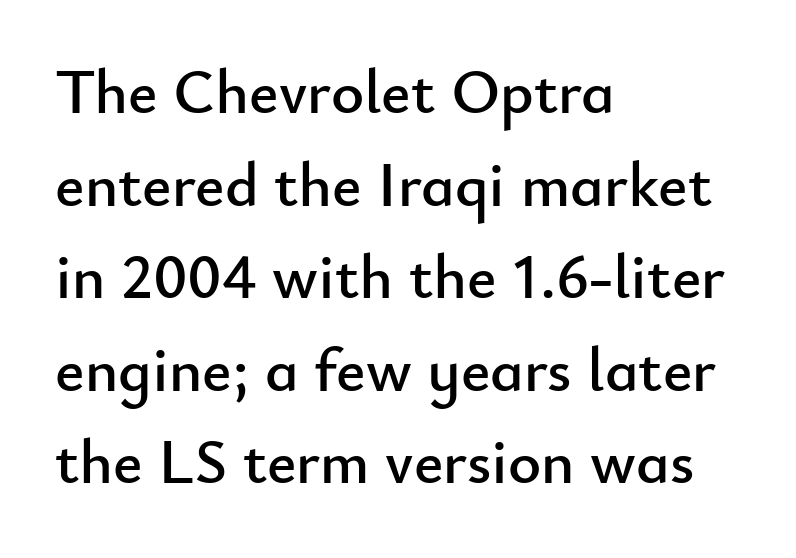
The image shows 63 px sans-serif type, upright; set left-aligned, normal line spacing (1.47x), normal letter spacing, not underlined; low stroke contrast and a small x-height.
